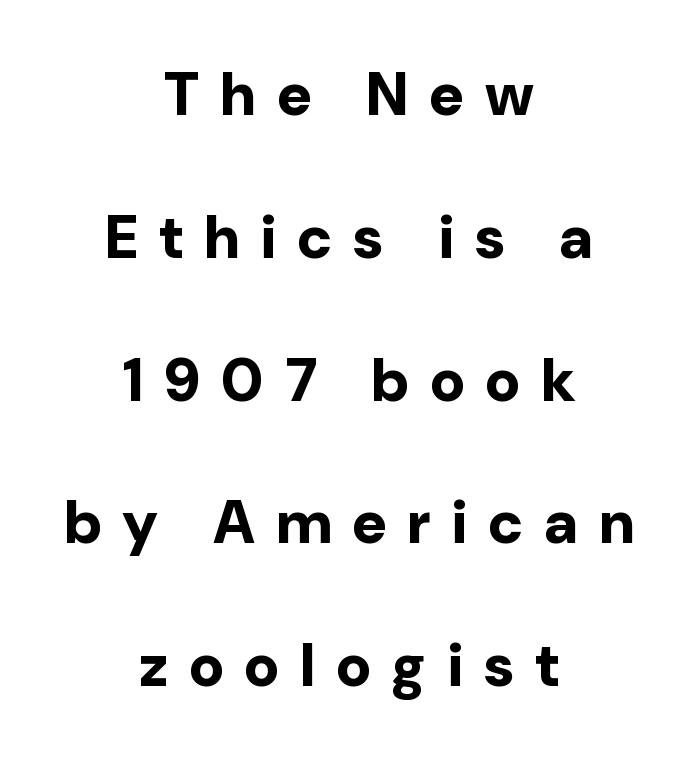
The lines are spread far apart with generous leading. Someone cranked the tracking dial way up on this one. A typesetter would mark this as roman, not italic. Unmarked baselines from the first word to the last. Regarding serifs, this sample does without them. Do the characters align in a grid? No, the font is proportional.
